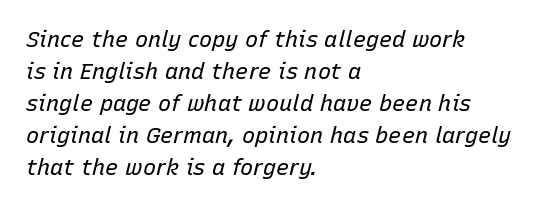
{"italic": "yes", "lean": "right", "slant_degrees": 15, "bold": "no", "underline": "no", "align": "left", "line_spacing": "normal", "line_spacing_ratio": 1.46, "letter_spacing": "normal", "letter_spacing_em": 0.0, "glyph_px": 22}
